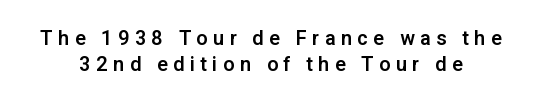
{"italic": "no", "underline": "no", "line_spacing": "normal", "line_spacing_ratio": 1.31, "letter_spacing": "wide", "letter_spacing_em": 0.27, "glyph_px": 20}
